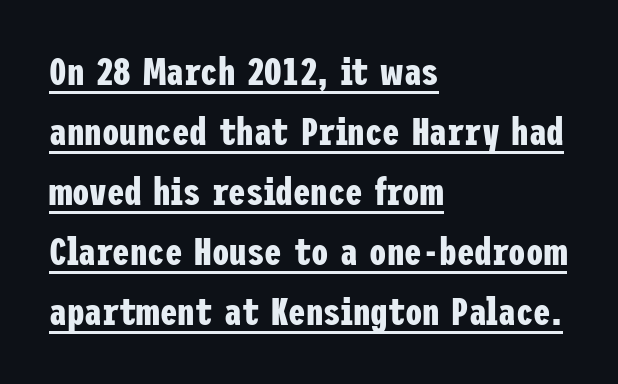
Q: Is the text bold? A: Yes.
Q: Is the text italic (slanted)? A: No, it is upright.
Q: Is the typeface a serif or a sans-serif typeface? A: Sans-serif.
Q: Is the text underlined? A: Yes.
Q: How is the paragraph aligned? A: Left-aligned.
Q: Is the spacing between letters normal or unusually wide? A: Normal.
Q: Is the spacing between lines tight, normal or loose? A: Normal.
Q: Width (condensed, normal, or wide)? A: Condensed.
Q: Stroke contrast? A: Low.
Q: x-height? A: Medium.
